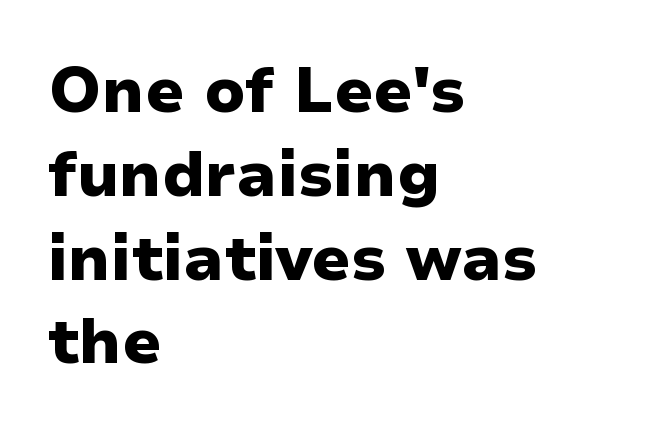
The image shows 63 px heavy sans-serif type, upright; set left-aligned, normal line spacing (1.33x), normal letter spacing, not underlined; low stroke contrast and a medium x-height.
